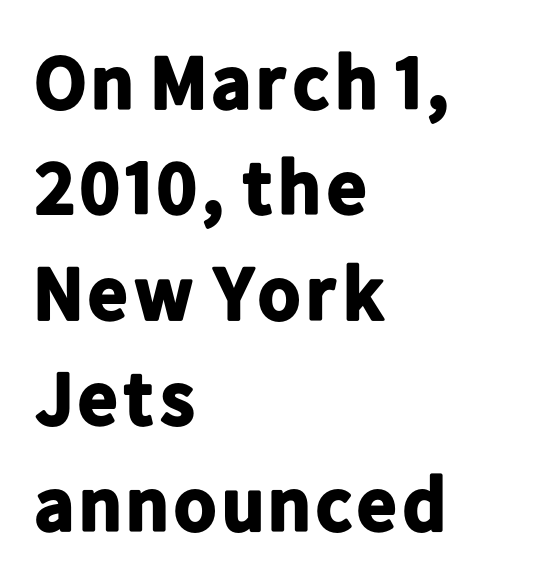
{"serif": "no", "italic": "no", "bold": "yes", "weight": "bold", "width": "normal", "stroke_contrast": "low", "x_height": "medium", "monospaced": "no", "underline": "no", "align": "left", "line_spacing": "normal", "line_spacing_ratio": 1.37, "letter_spacing": "normal", "letter_spacing_em": 0.0, "glyph_px": 77}
